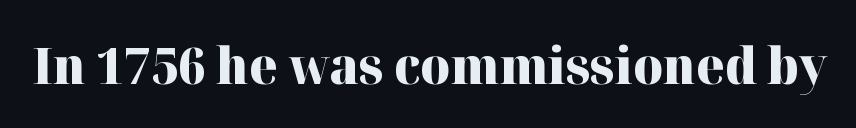
{"serif": "yes", "italic": "no", "bold": "yes", "weight": "heavy", "width": "normal", "stroke_contrast": "high", "x_height": "medium", "monospaced": "no", "underline": "no", "letter_spacing": "normal", "letter_spacing_em": 0.0, "glyph_px": 51}
